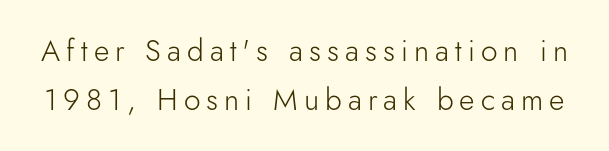
{"serif": "no", "italic": "no", "bold": "no", "weight": "light", "width": "normal", "stroke_contrast": "low", "x_height": "small", "monospaced": "no", "underline": "no", "line_spacing": "normal", "line_spacing_ratio": 1.64, "letter_spacing": "wide", "letter_spacing_em": 0.2, "glyph_px": 30}
